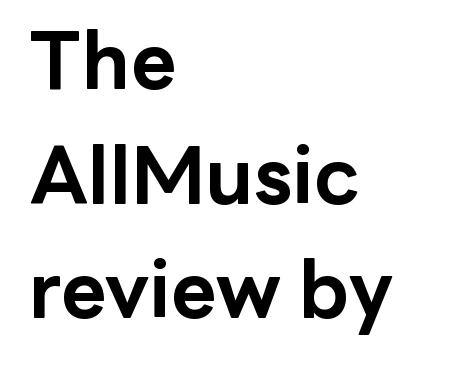
Leftover space on each line is placed entirely after the last word. This sample has the flowing, uneven cadence of proportional lettering. The space between consecutive lines is moderate. Glance below the letters and you will spot only blank space.
